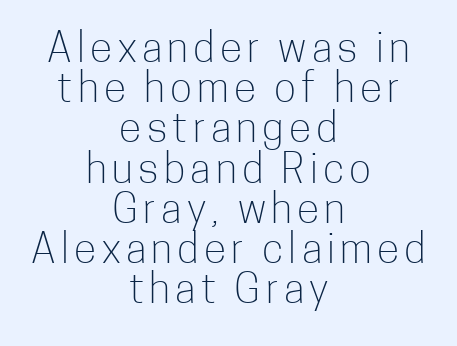
Each new line begins almost immediately beneath the previous one. A typesetter would call this proportional, since set widths differ per character. Are there feet on the stems? There aren't — it's a sans. This sample uses an upright cut, with every glyph sitting square on the baseline.
